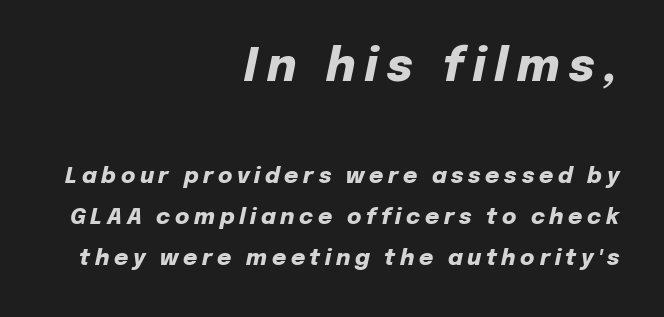
Typesetter's note: full bold, strokes at maximum text heaviness. These lines are set flush right with a ragged left edge. Quick note: underline off. The letters in the upper block stand taller than those in the block below.
